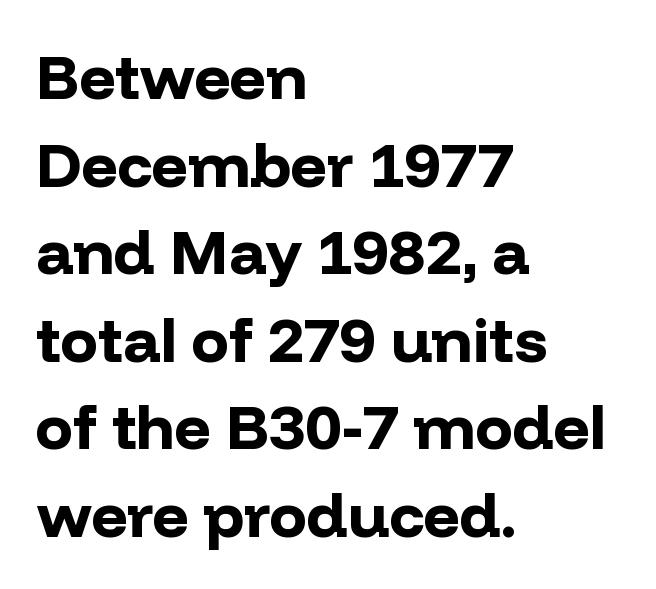
These lines were composed using upright roman letters. Think of a printed novel: that variable character pitch is what you see here. Nope, no serifs anywhere on these letters. The lines in this sample share a left origin and differ only in where they stop.
